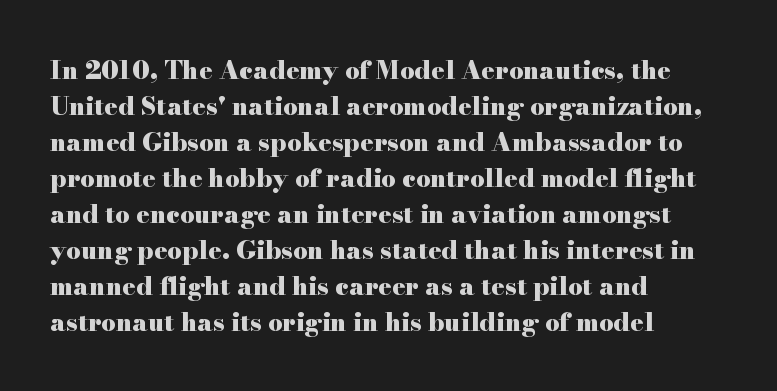
Q: Is the text bold? A: Yes.
Q: Is the text italic (slanted)? A: No, it is upright.
Q: Is the text underlined? A: No.
Q: How is the paragraph aligned? A: Left-aligned.
Q: Is the spacing between letters normal or unusually wide? A: Normal.
Q: Is the spacing between lines tight, normal or loose? A: Normal.
